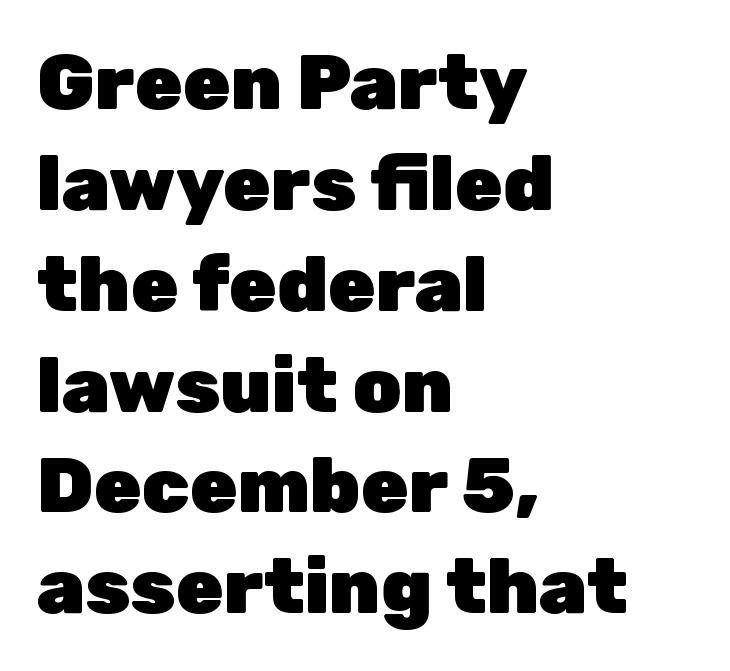
The image shows 77 px heavy sans-serif type, upright; set left-aligned, normal line spacing (1.31x), normal letter spacing, not underlined; low stroke contrast and a medium x-height.
